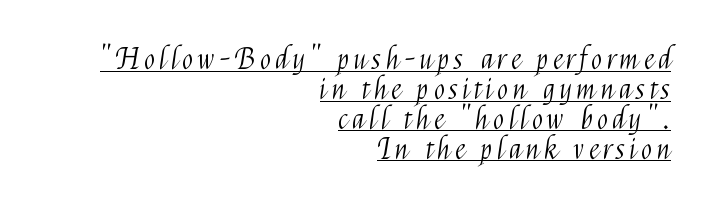
{"serif": "no", "bold": "no", "weight": "light", "width": "condensed", "stroke_contrast": "medium", "x_height": "medium", "monospaced": "no", "underline": "yes", "align": "right", "line_spacing": "tight", "line_spacing_ratio": 1.03, "glyph_px": 29}
